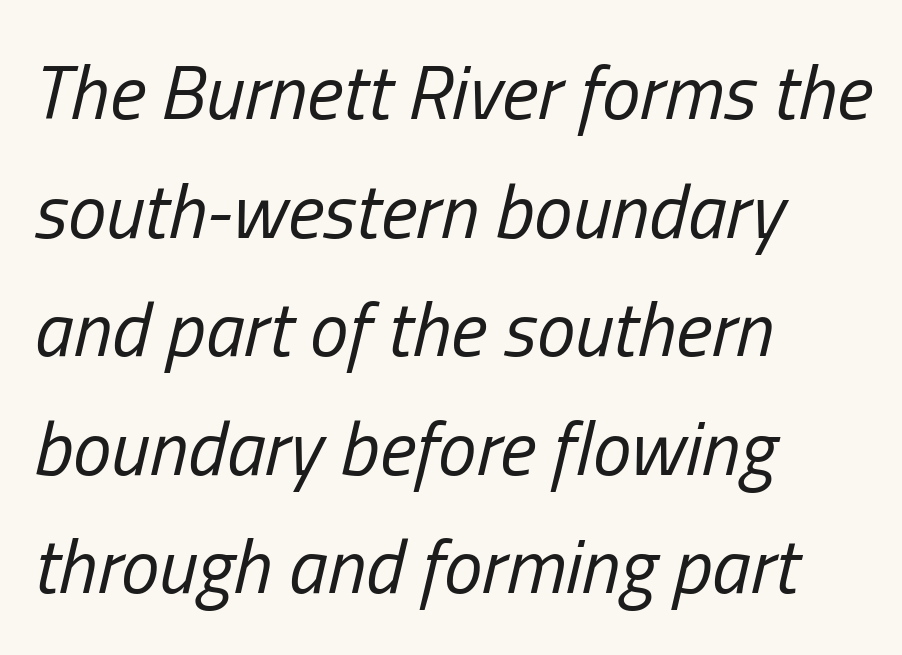
The image shows 77 px regular-weight, condensed type, italic (leaning right); set left-aligned, normal line spacing (1.54x), normal letter spacing, not underlined; low stroke contrast and a medium x-height.
